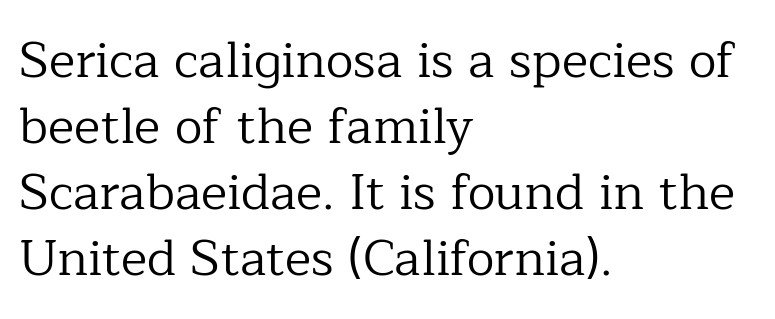
{"serif": "yes", "italic": "no", "bold": "no", "weight": "regular", "width": "normal", "stroke_contrast": "low", "x_height": "medium", "monospaced": "no", "underline": "no", "align": "left", "line_spacing": "normal", "line_spacing_ratio": 1.32, "letter_spacing": "normal", "letter_spacing_em": 0.0, "glyph_px": 50}
